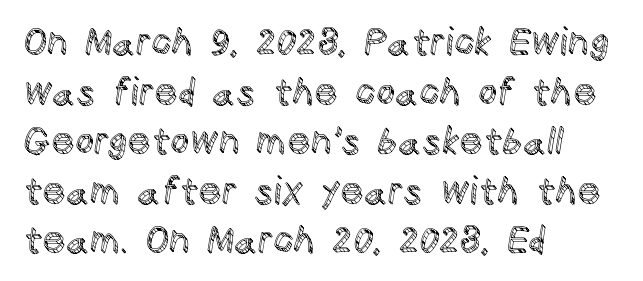
The image shows 37 px text type; set left-aligned, normal line spacing (1.34x), normal letter spacing, not underlined; a large x-height.
